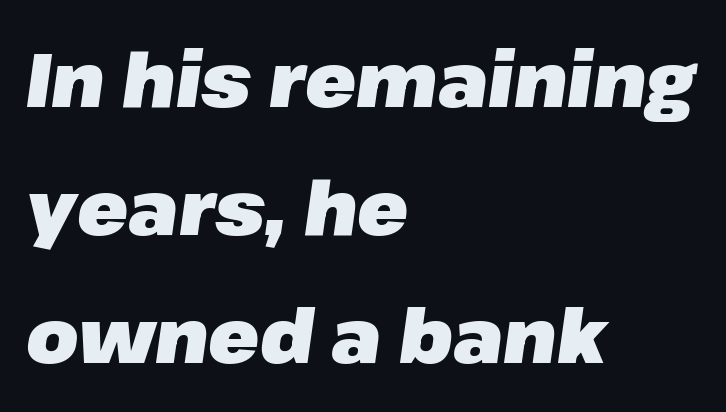
The image shows 75 px heavy type, italic (leaning right); set left-aligned, line spacing 1.71x, normal letter spacing, not underlined; low stroke contrast and a medium x-height.
